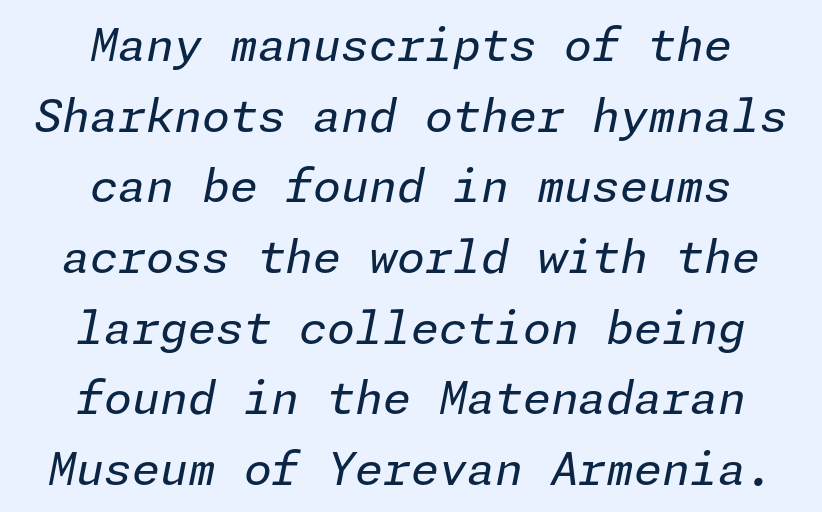
{"italic": "yes", "lean": "right", "slant_degrees": 11, "bold": "no", "weight": "regular", "width": "normal", "stroke_contrast": "low", "x_height": "medium", "underline": "no", "align": "center", "line_spacing": "normal", "line_spacing_ratio": 1.57, "letter_spacing": "normal", "letter_spacing_em": 0.0, "glyph_px": 45}
